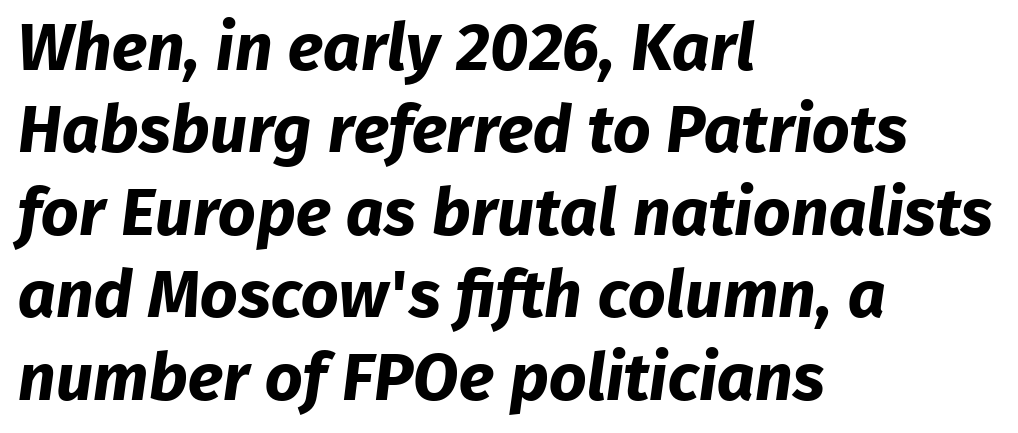
{"serif": "no", "bold": "yes", "weight": "bold", "width": "normal", "stroke_contrast": "low", "x_height": "medium", "monospaced": "no", "underline": "no", "align": "left", "line_spacing": "normal", "line_spacing_ratio": 1.25, "letter_spacing": "normal", "letter_spacing_em": 0.0, "glyph_px": 66}
